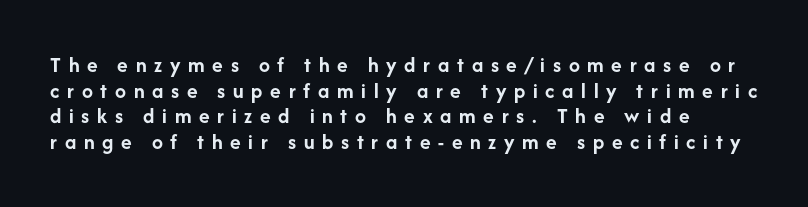
This rendering features lettering with no underline. Every stem runs plumb, perpendicular to the baseline. The horizontal fit of the characters is loose and conspicuously gappy. Weight check: bold — yes, fully.
